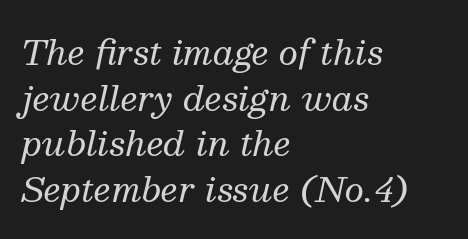
Stems and bowls with no extra thickness — not bold. What's the leading like? Ordinary, nothing unusual. Left-aligned paragraph, ragged on the right. The rendering shows small feet on the letterforms — a serif design. The foot of each line stays bare and open. When letters slant like this, we call the style italic.
